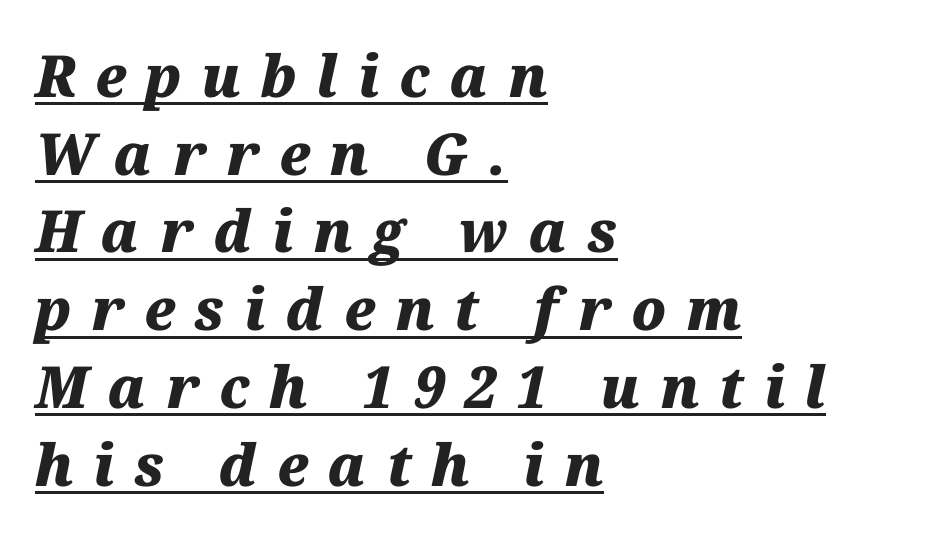
Honestly, the row spacing looks completely unremarkable. Does a line run under the words? Yes, clearly. The passage shown is typed in a proportional face where columns would drift. These words are printed bold, with thick strokes throughout.
